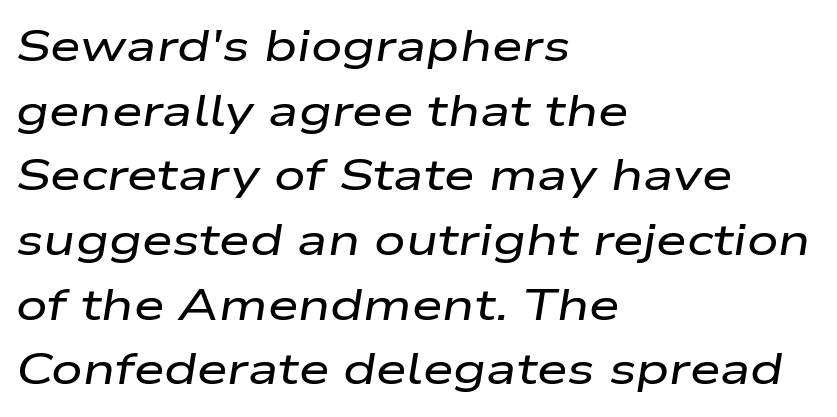
The image shows 44 px wide type, italic (leaning right); set left-aligned, normal line spacing (1.47x), normal letter spacing, not underlined; low stroke contrast and a medium x-height.
